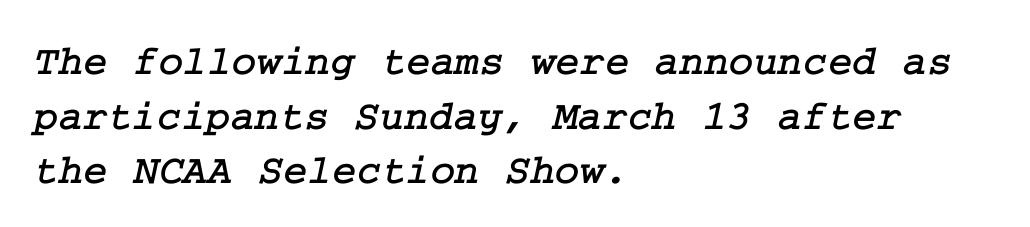
The image shows 42 px serif type; set left-aligned, normal line spacing (1.3x), normal letter spacing, not underlined; low stroke contrast and a medium x-height.
